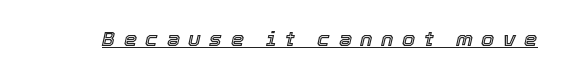
Q: Is the text italic (slanted)? A: Yes, it leans right by about 12 degrees.
Q: Is the text underlined? A: Yes.
Q: Is the spacing between letters normal or unusually wide? A: Unusually wide.
